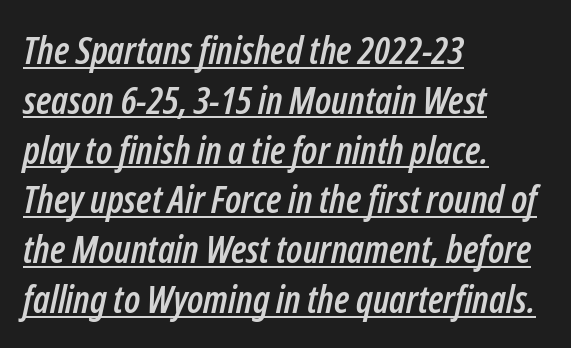
The image shows 38 px condensed type, italic (leaning right); set left-aligned, normal line spacing (1.31x), normal letter spacing, underlined; low stroke contrast and a medium x-height.
